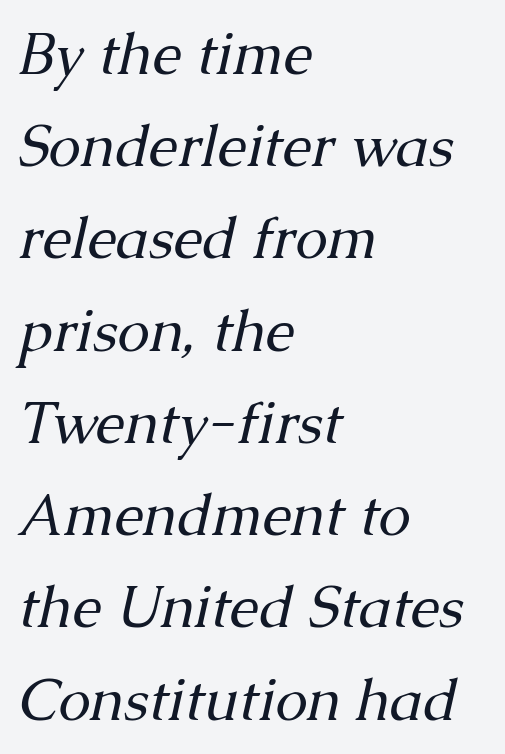
The image shows 58 px regular-weight serif type, italic (leaning right); set left-aligned, normal line spacing (1.59x), normal letter spacing, not underlined; medium stroke contrast and a medium x-height.
